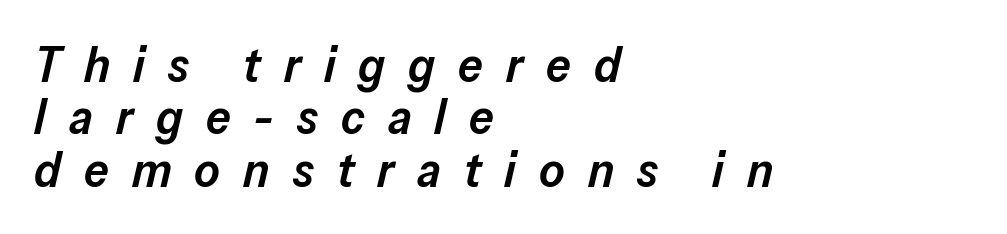
The image shows 49 px semibold type, italic (leaning right); set left-aligned, tight line spacing (1.07x), unusually wide letter spacing (+0.47 em), not underlined; low stroke contrast and a medium x-height.
